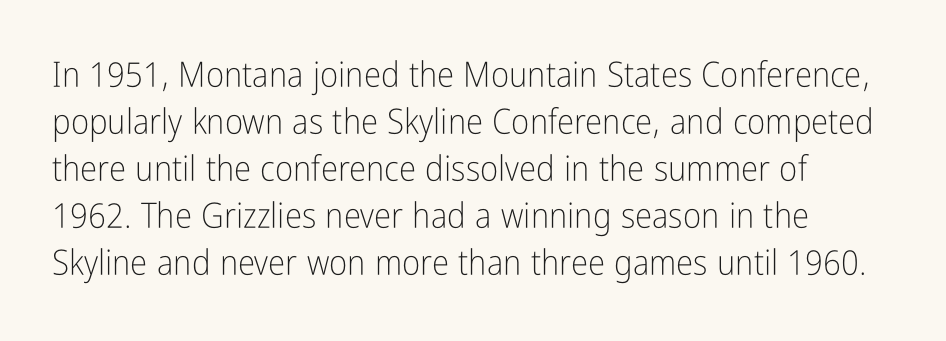
What's the leading like? Ordinary, nothing unusual. Stem width sits at or under what a default text font uses. Looks like regular typesetting: each glyph gets only the width it needs. Posture: straight, roman, zero tilt.
